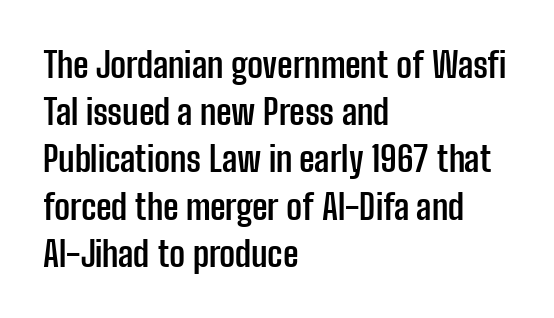
{"serif": "no", "italic": "no", "bold": "yes", "weight": "semibold", "width": "condensed", "stroke_contrast": "low", "x_height": "medium", "monospaced": "no", "underline": "no", "align": "left", "line_spacing": "normal", "line_spacing_ratio": 1.35, "letter_spacing": "normal", "letter_spacing_em": 0.0, "glyph_px": 35}
